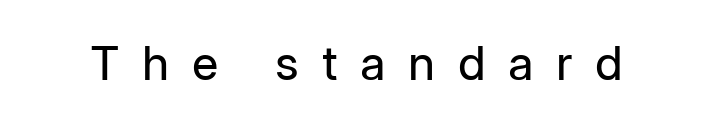
{"serif": "no", "italic": "no", "bold": "no", "weight": "regular", "width": "normal", "stroke_contrast": "low", "x_height": "medium", "monospaced": "no", "underline": "no", "letter_spacing": "wide", "letter_spacing_em": 0.48, "glyph_px": 47}
